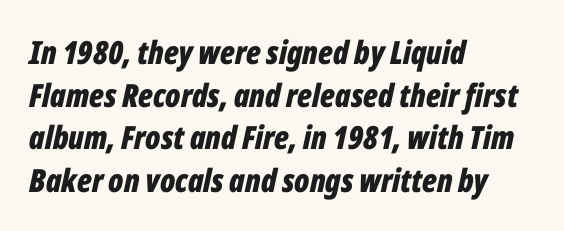
Spacing verdict: proportional, widths tailored to each character. The glyphs have the mass of a bold cut. The tracking reads as untouched default to a designer's eye. Yep, that's italic — everything's leaning. Type without underlining. Evenly set lines give the paragraph a standard silhouette.
